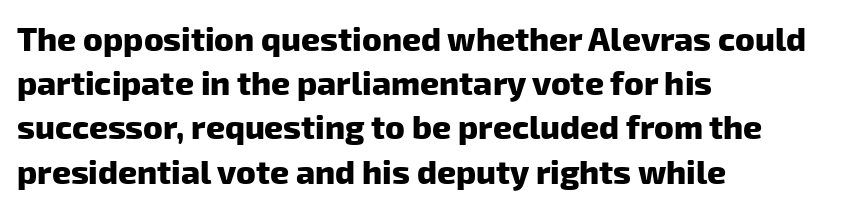
Q: Is the text bold? A: Yes.
Q: Is the typeface a serif or a sans-serif typeface? A: Sans-serif.
Q: Is the text underlined? A: No.
Q: How is the paragraph aligned? A: Left-aligned.
Q: Is the spacing between letters normal or unusually wide? A: Normal.
Q: Is the spacing between lines tight, normal or loose? A: Normal.
Q: Width (condensed, normal, or wide)? A: Normal.
Q: Stroke contrast? A: Low.
Q: x-height? A: Medium.
Q: Monospaced? A: No.
